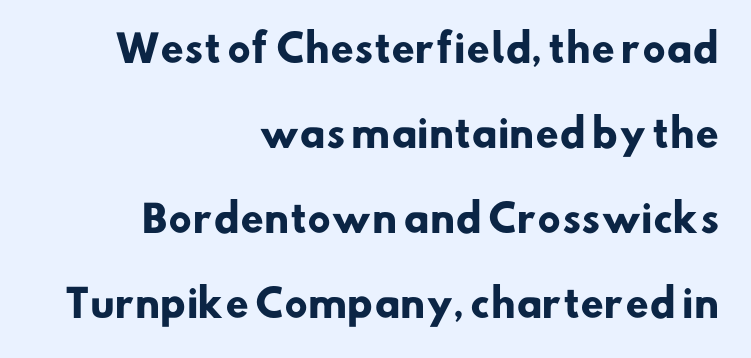
The image shows 37 px heavy sans-serif type; set right-aligned, loose line spacing (2.3x), normal letter spacing, not underlined; low stroke contrast and a small x-height.
